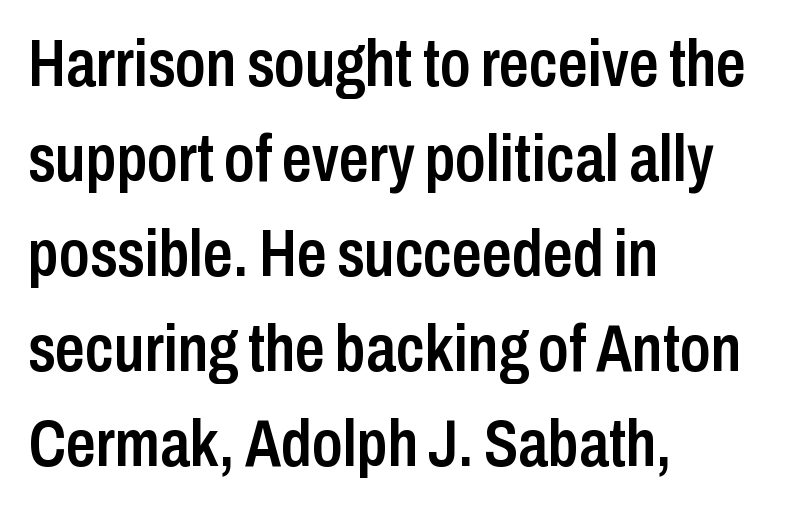
Q: Is the text bold? A: Semi-bold.
Q: Is the text italic (slanted)? A: No, it is upright.
Q: Is the typeface a serif or a sans-serif typeface? A: Sans-serif.
Q: Is the text underlined? A: No.
Q: How is the paragraph aligned? A: Left-aligned.
Q: Is the spacing between letters normal or unusually wide? A: Normal.
Q: Is the spacing between lines tight, normal or loose? A: Normal.
Q: Width (condensed, normal, or wide)? A: Condensed.
Q: Stroke contrast? A: Low.
Q: x-height? A: Medium.
Q: Monospaced? A: No.
